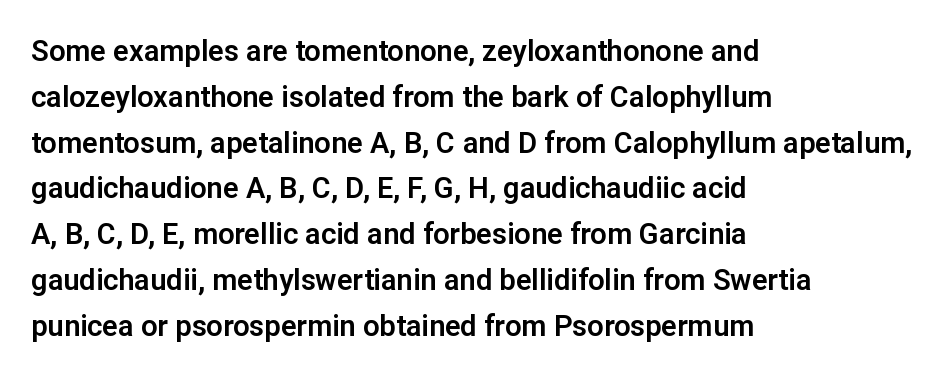
Typographically, this falls in the sans-serif category. Nobody touched the tracking dial on this one. These lines are set flush left with a ragged right edge. The specimen omits any rule beneath the text block's lines.
